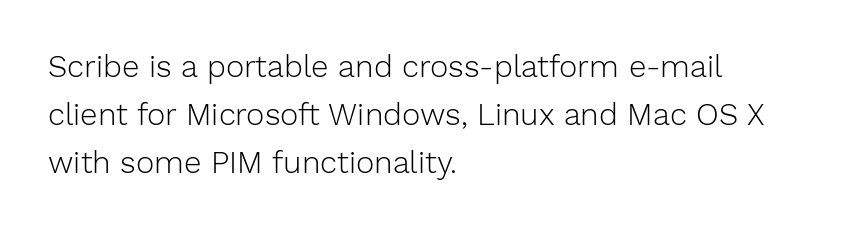
Q: Is the text bold? A: No.
Q: Is the text italic (slanted)? A: No, it is upright.
Q: Is the typeface a serif or a sans-serif typeface? A: Sans-serif.
Q: Is the text underlined? A: No.
Q: How is the paragraph aligned? A: Left-aligned.
Q: Is the spacing between letters normal or unusually wide? A: Normal.
Q: Is the spacing between lines tight, normal or loose? A: Normal.
Q: Width (condensed, normal, or wide)? A: Normal.
Q: Stroke contrast? A: Low.
Q: x-height? A: Medium.
Q: Monospaced? A: No.
